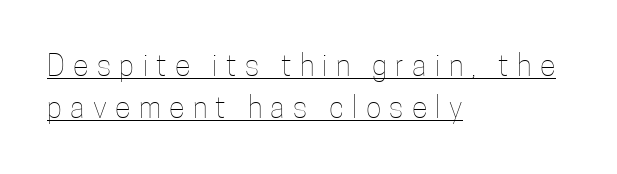
A quiet, ordinary-to-light weight characterises the typeface. The letterforms stand isolated, each surrounded by extra space. Proportional: the letters do not fall into vertical columns. A continuous stroke trails under the words, as in a hyperlink. This sample uses an upright cut, with every glyph sitting square on the baseline. Reading down the block, your eye returns to a fixed left position each line.
